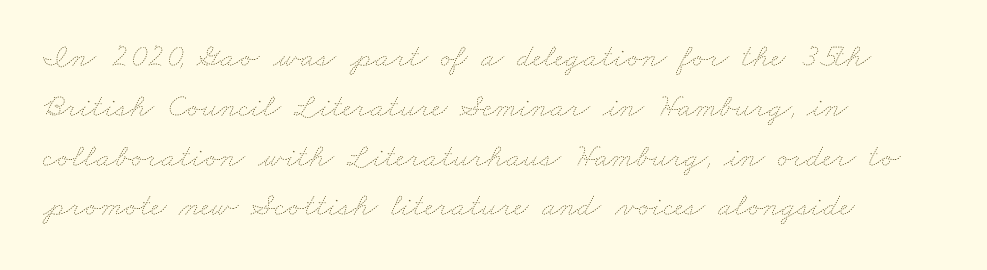
{"bold": "no", "weight": "thin", "width": "wide", "stroke_contrast": "low", "x_height": "small", "monospaced": "no", "underline": "no", "align": "left", "line_spacing": "normal", "line_spacing_ratio": 1.51, "letter_spacing": "normal", "letter_spacing_em": 0.0, "glyph_px": 33}
